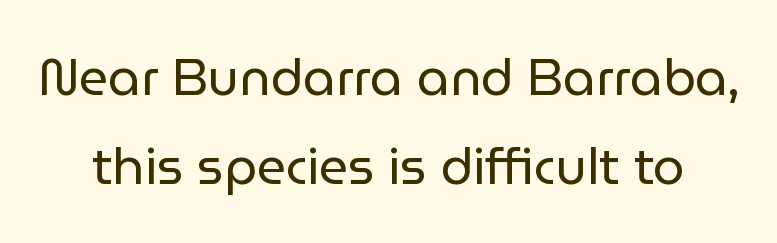
Q: Is the text bold? A: No.
Q: Is the text italic (slanted)? A: No, it is upright.
Q: Is the typeface a serif or a sans-serif typeface? A: Sans-serif.
Q: Is the text underlined? A: No.
Q: Is the spacing between letters normal or unusually wide? A: Normal.
Q: Width (condensed, normal, or wide)? A: Normal.
Q: Stroke contrast? A: Low.
Q: x-height? A: Medium.
Q: Monospaced? A: No.
